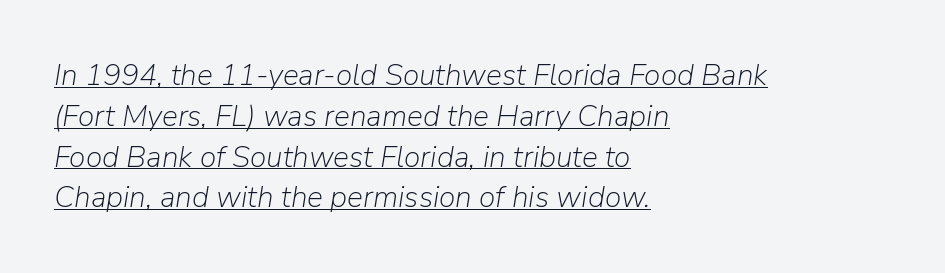
Q: Is the text bold? A: No.
Q: Is the text italic (slanted)? A: Yes, it leans right by about 9 degrees.
Q: Is the text underlined? A: Yes.
Q: How is the paragraph aligned? A: Left-aligned.
Q: Is the spacing between letters normal or unusually wide? A: Normal.
Q: Is the spacing between lines tight, normal or loose? A: Normal.
Q: Width (condensed, normal, or wide)? A: Normal.
Q: Stroke contrast? A: Low.
Q: x-height? A: Medium.
Q: Monospaced? A: No.
